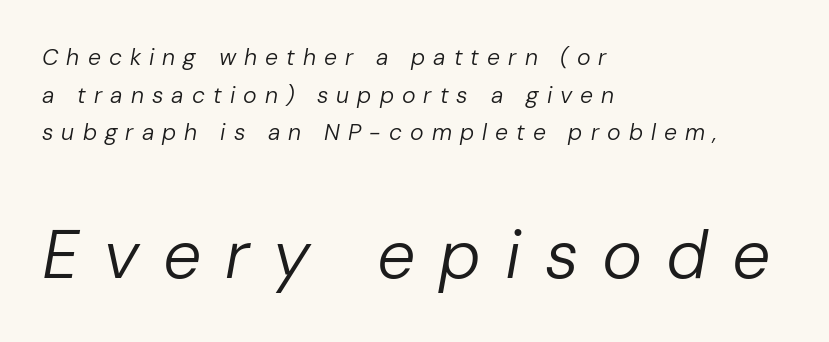
How are the letters spaced? Widely, with obvious added tracking. Think of a printed novel: that variable character pitch is what you see here. The cut favours lightness, reaching ordinary text weight at its darkest. The specimen reads as italic at a glance. Descender tails drop into unmarked territory.
